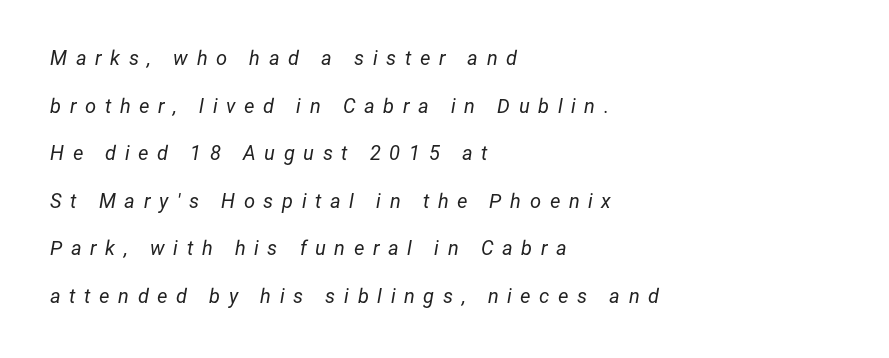
Q: Is the text bold? A: No.
Q: Is the text italic (slanted)? A: Yes, it leans right by about 12 degrees.
Q: Is the text underlined? A: No.
Q: How is the paragraph aligned? A: Left-aligned.
Q: Is the spacing between letters normal or unusually wide? A: Unusually wide.
Q: Is the spacing between lines tight, normal or loose? A: Loose.
